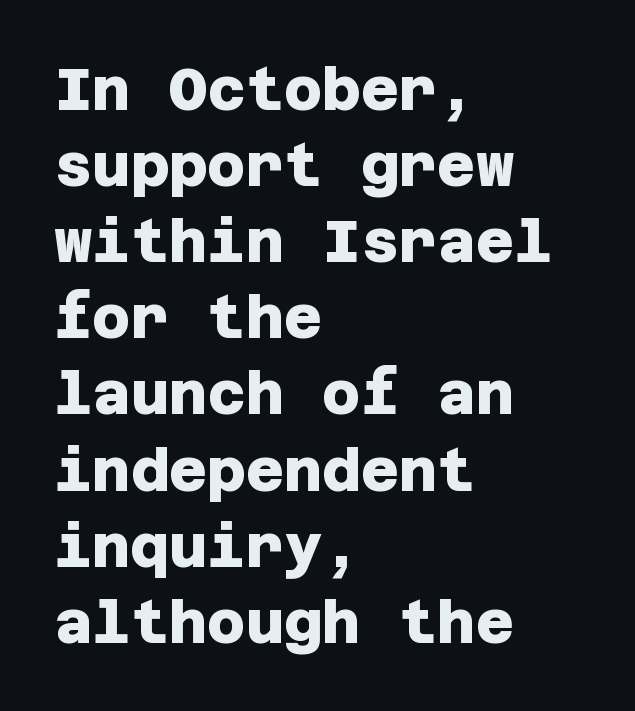
{"serif": "no", "bold": "yes", "weight": "heavy", "width": "normal", "stroke_contrast": "low", "x_height": "large", "underline": "no", "align": "left", "line_spacing": "normal", "line_spacing_ratio": 1.29, "letter_spacing": "normal", "letter_spacing_em": 0.0, "glyph_px": 59}
